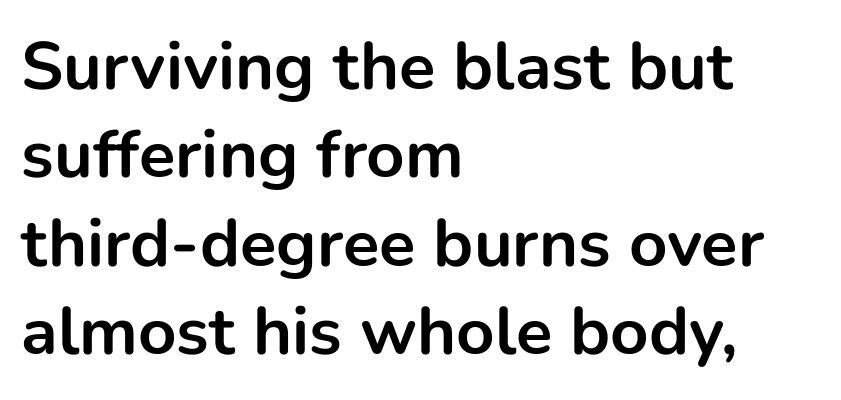
The face used here is proportionally spaced, like ordinary book or web type. The sample has been set heavy, in full bold. Each word holds together tightly as a unit, with standard inter-letter gaps. Evenly set lines give the paragraph a standard silhouette.
